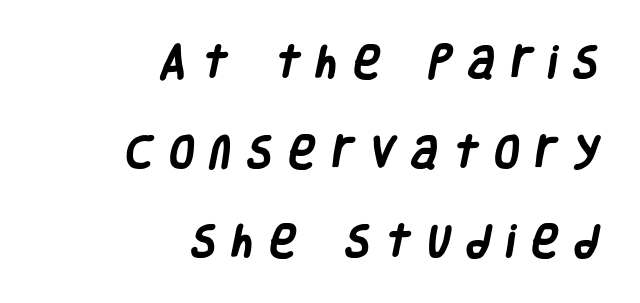
Spacing verdict: proportional, widths tailored to each character. No feet cap the strokes, marking this as sans-serif type. This sample uses expanded letter spacing, leaving extra air between glyphs. Vertically, the passage feels expansive, rows floating well apart. The sample has been set heavy, in full bold. Does the copy run flush right? Yes — the right margin is perfectly even.
